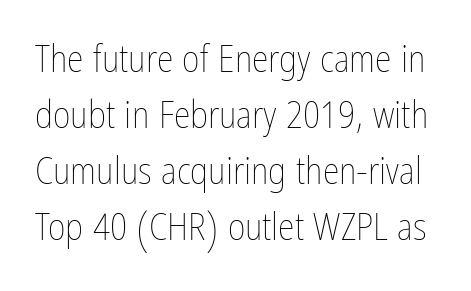
The image shows 38 px thin, condensed type, upright; set normal line spacing (1.47x), normal letter spacing, not underlined; low stroke contrast and a medium x-height.
